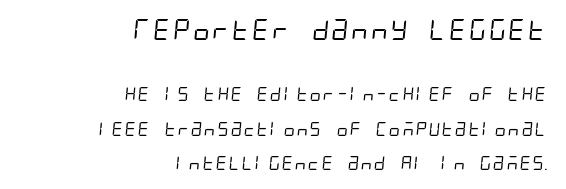
The image shows 21 px text type; set right-aligned, loose line spacing (2.45x), normal letter spacing, not underlined; the first (top) block is 1.5x larger.
